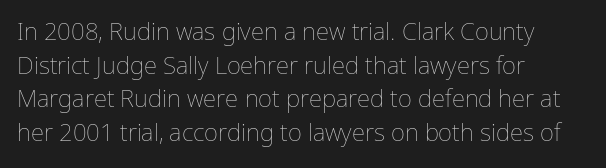
{"italic": "no", "bold": "no", "underline": "no", "align": "left", "line_spacing": "normal", "line_spacing_ratio": 1.4, "letter_spacing": "normal", "letter_spacing_em": 0.0, "glyph_px": 24}
